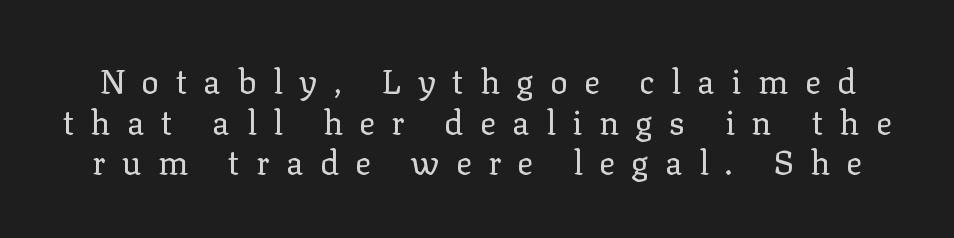
{"serif": "yes", "italic": "no", "bold": "no", "weight": "regular", "width": "normal", "stroke_contrast": "low", "x_height": "medium", "monospaced": "no", "underline": "no", "line_spacing_ratio": 1.23, "letter_spacing": "wide", "letter_spacing_em": 0.5, "glyph_px": 33}
